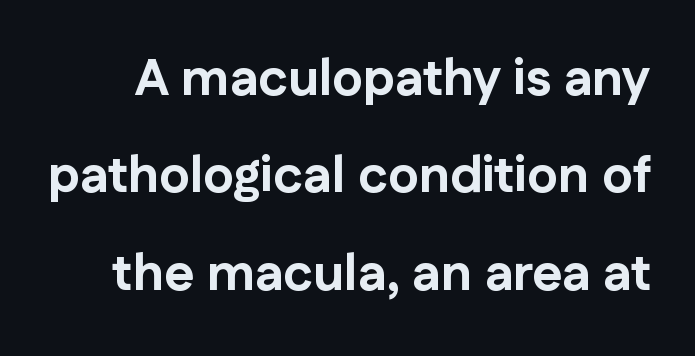
The image shows 51 px bold sans-serif type, upright; set loose line spacing (1.91x), normal letter spacing, not underlined; low stroke contrast and a medium x-height.
